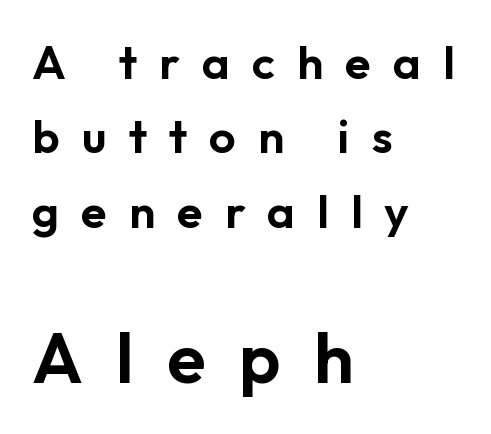
Q: Is the text italic (slanted)? A: No, it is upright.
Q: Is the typeface a serif or a sans-serif typeface? A: Sans-serif.
Q: Is the text underlined? A: No.
Q: How is the paragraph aligned? A: Left-aligned.
Q: Is the spacing between letters normal or unusually wide? A: Unusually wide.
Q: Is the spacing between lines tight, normal or loose? A: Normal.
Q: Which block of text is set in a larger size, the first (top) or the second (bottom)? A: The second (bottom) one.
Q: Width (condensed, normal, or wide)? A: Normal.
Q: Stroke contrast? A: Low.
Q: x-height? A: Medium.
Q: Monospaced? A: No.
